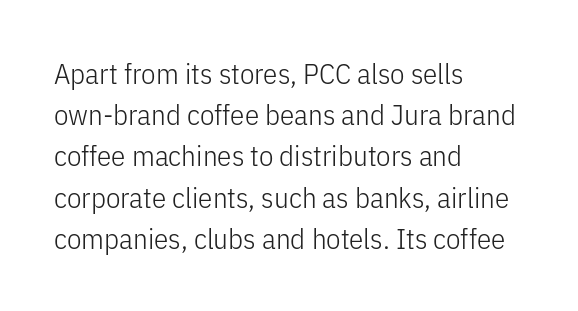
{"serif": "no", "italic": "no", "bold": "no", "weight": "light", "width": "condensed", "stroke_contrast": "low", "x_height": "medium", "monospaced": "no", "underline": "no", "align": "left", "line_spacing": "normal", "line_spacing_ratio": 1.42, "letter_spacing": "normal", "letter_spacing_em": 0.0, "glyph_px": 29}
